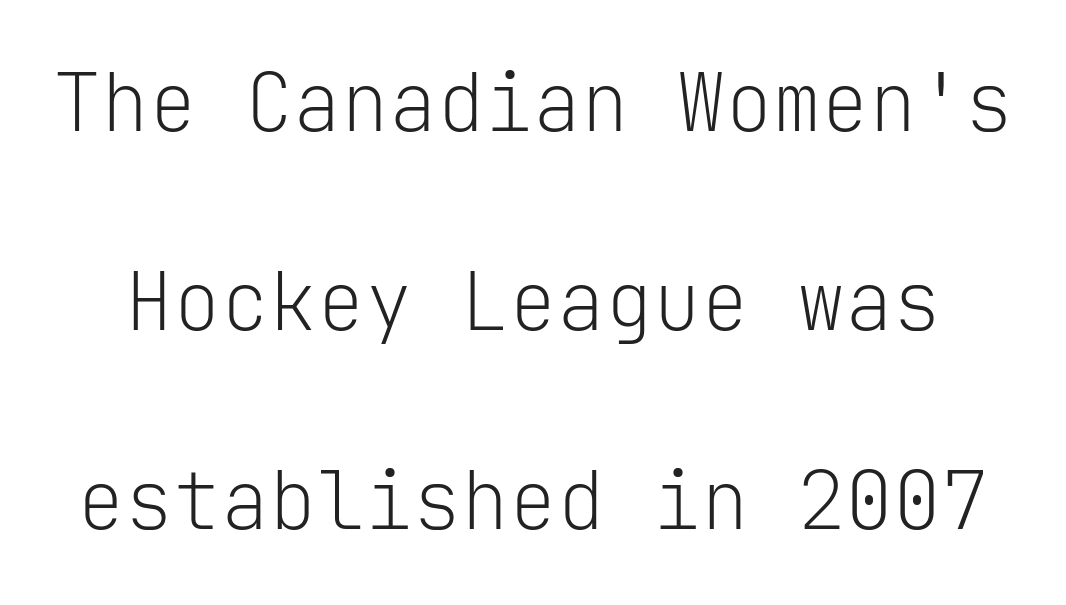
Weight: regular or lighter. Each letter, wide or thin by design, is forced into the same width here. Interline gaps are noticeably wide in this sample. Has an underline been added? It has not.
